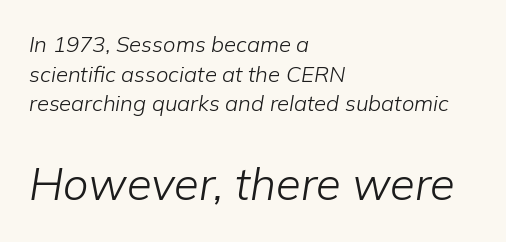
{"italic": "yes", "lean": "right", "slant_degrees": 9, "bold": "no", "weight": "light", "width": "normal", "stroke_contrast": "low", "x_height": "medium", "monospaced": "no", "underline": "no", "align": "left", "line_spacing": "normal", "line_spacing_ratio": 1.35, "letter_spacing": "normal", "letter_spacing_em": 0.0, "larger_block": "second", "size_ratio": 2.05, "glyph_px": 45}
